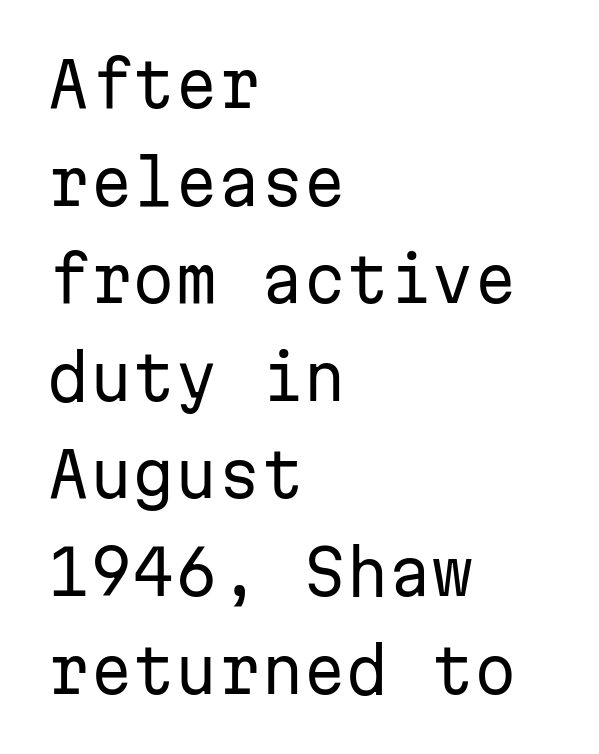
The image shows 61 px regular-weight sans-serif type, upright, monospaced; set left-aligned, normal line spacing (1.6x), normal letter spacing, not underlined; low stroke contrast and a medium x-height.
